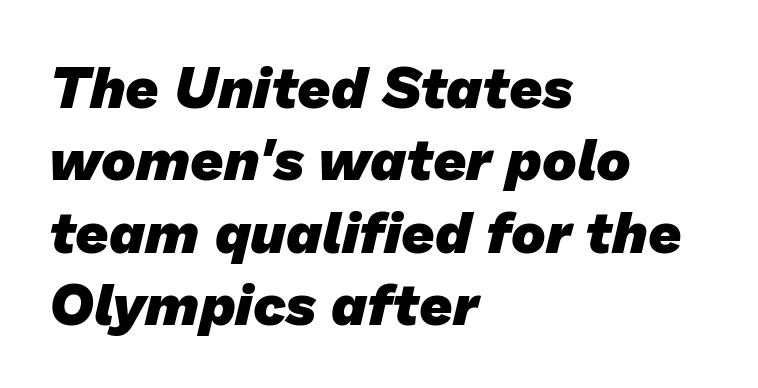
The image shows 58 px heavy sans-serif type; set left-aligned, normal line spacing (1.25x), normal letter spacing, not underlined; low stroke contrast and a medium x-height.
